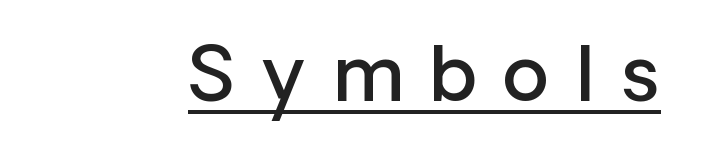
Quick note: underline on. Look at the bottom of the vertical strokes: they stop flat, with no serifs. Each letter keeps its own natural width here, so spacing adapts to shape. Tracking value appears strongly positive — letters spread wide. Posture: upright roman. A somewhat darkened texture: the type is semibold rather than bold.
